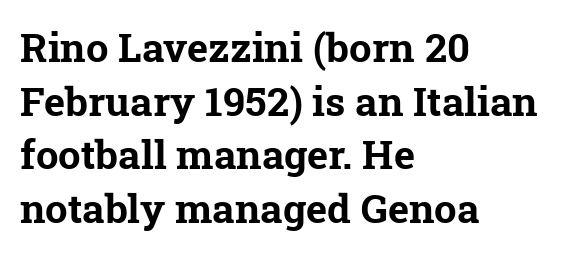
{"serif": "yes", "bold": "yes", "weight": "bold", "width": "normal", "stroke_contrast": "low", "x_height": "medium", "monospaced": "no", "underline": "no", "align": "left", "line_spacing": "normal", "line_spacing_ratio": 1.34, "letter_spacing": "normal", "letter_spacing_em": 0.0, "glyph_px": 40}
